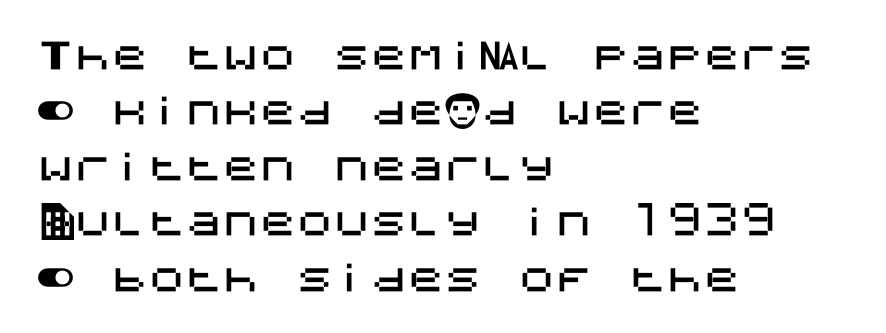
Q: Is the text italic (slanted)? A: No, it is upright.
Q: Is the typeface a serif or a sans-serif typeface? A: Sans-serif.
Q: Is the text underlined? A: No.
Q: How is the paragraph aligned? A: Left-aligned.
Q: Is the spacing between letters normal or unusually wide? A: Normal.
Q: Is the spacing between lines tight, normal or loose? A: Normal.
Q: Width (condensed, normal, or wide)? A: Normal.
Q: Stroke contrast? A: Medium.
Q: x-height? A: Large.
